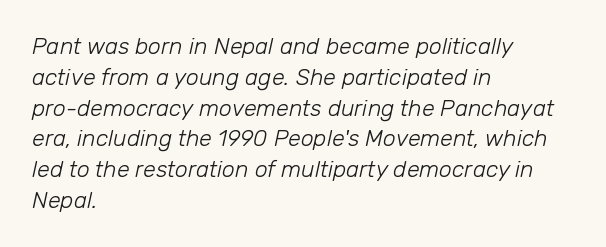
This rendering features lettering with no underline. Leading matches the norm, producing a regular column. The font is comparable to plain body text, perhaps lighter. The lines in this sample share a left origin and differ only in where they stop. If you drew a line through each stem, it would be angled. Tracking here is standard; glyphs follow each other at the usual distance.
